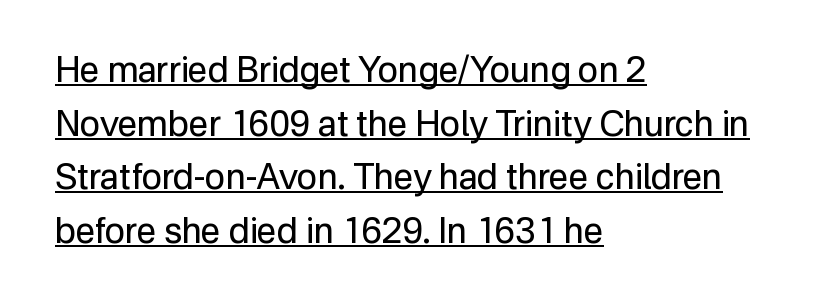
{"serif": "no", "italic": "no", "bold": "no", "weight": "regular", "width": "normal", "stroke_contrast": "low", "x_height": "medium", "monospaced": "no", "underline": "yes", "align": "left", "line_spacing": "normal", "line_spacing_ratio": 1.53, "letter_spacing": "normal", "letter_spacing_em": 0.0, "glyph_px": 35}
